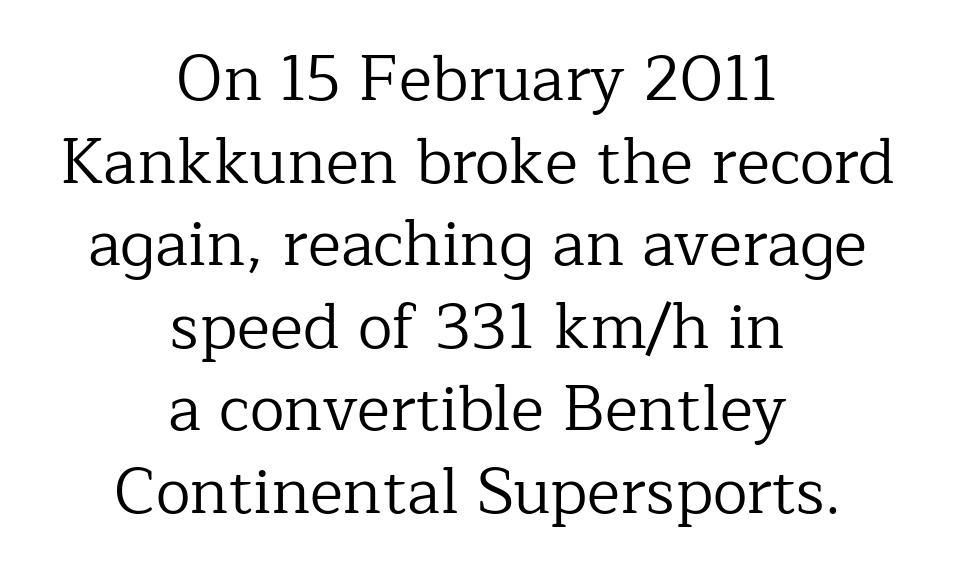
The image shows 63 px regular-weight serif type, upright; set centered, normal line spacing (1.31x), normal letter spacing, not underlined; low stroke contrast and a medium x-height.
